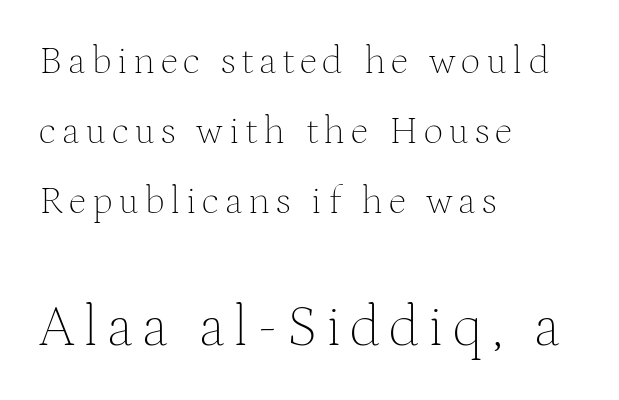
{"serif": "yes", "italic": "no", "bold": "no", "weight": "thin", "width": "normal", "stroke_contrast": "medium", "x_height": "medium", "monospaced": "no", "underline": "no", "align": "left", "line_spacing_ratio": 1.79, "larger_block": "second", "size_ratio": 1.49, "glyph_px": 58}
